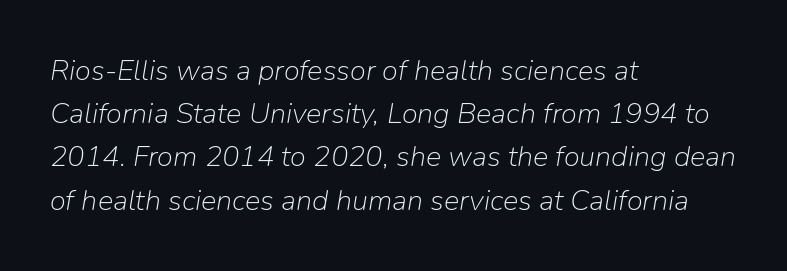
Decoration check: the copy has no underline. Proportional: the letters do not fall into vertical columns. Vertical stems look standard width or narrower in stroke. Alignment: flush left.
